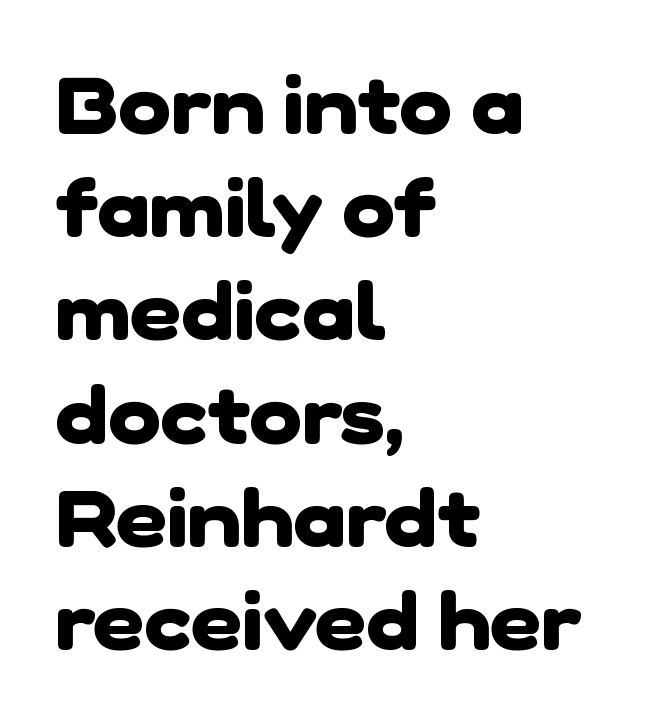
The rendering shows plain stroke endings on the letterforms — a sans-serif design. A classic flush-left, rag-right setting is used for this passage. Spacing verdict: proportional, widths tailored to each character. The space between consecutive lines is moderate. No word sits above an underline. On the weight axis this lands at bold, roughly 700.
